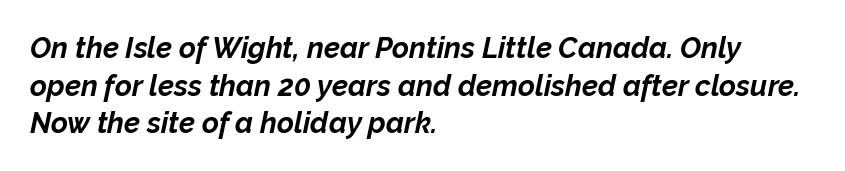
{"italic": "yes", "lean": "right", "slant_degrees": 12, "bold": "yes", "weight": "bold", "width": "normal", "stroke_contrast": "low", "x_height": "medium", "monospaced": "no", "underline": "no", "align": "left", "line_spacing": "normal", "line_spacing_ratio": 1.3, "letter_spacing": "normal", "letter_spacing_em": 0.0, "glyph_px": 29}
